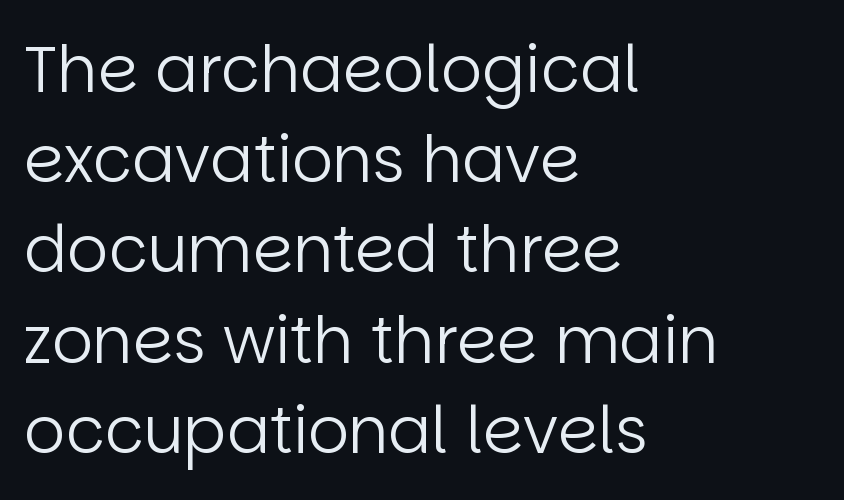
The rendering uses natural spacing where letterforms have individual widths. Weight class: somewhere from thin through regular. Regarding serifs, this sample does without them. Unmarked baselines from the first word to the last. All the whitespace from short lines collects on the right. Unlike italic type, these characters show no tilt at all.
